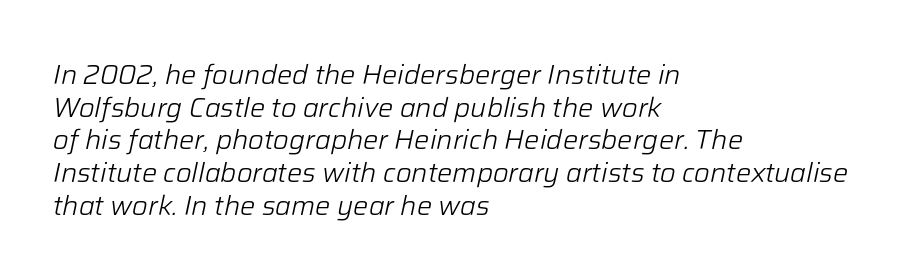
Q: Is the text bold? A: No.
Q: Is the text italic (slanted)? A: Yes, it leans right by about 12 degrees.
Q: Is the text underlined? A: No.
Q: How is the paragraph aligned? A: Left-aligned.
Q: Is the spacing between letters normal or unusually wide? A: Normal.
